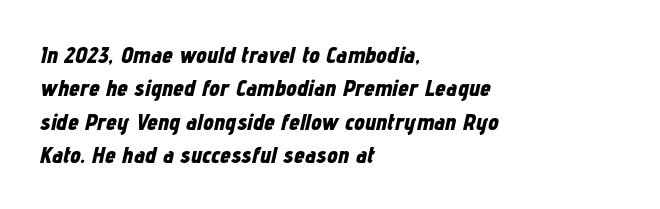
Q: Is the text bold? A: Yes.
Q: Is the text italic (slanted)? A: Yes, it leans right by about 12 degrees.
Q: Is the text underlined? A: No.
Q: How is the paragraph aligned? A: Left-aligned.
Q: Is the spacing between letters normal or unusually wide? A: Normal.
Q: Is the spacing between lines tight, normal or loose? A: Normal.
